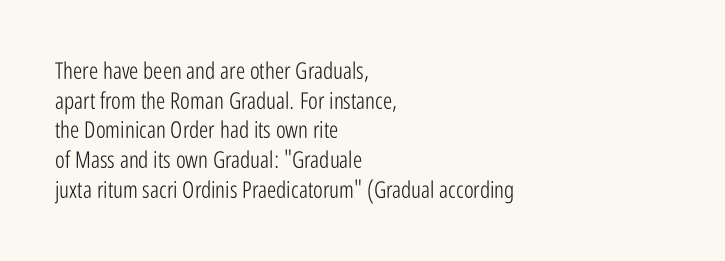
{"italic": "no", "bold": "no", "underline": "no", "align": "left", "line_spacing": "normal", "line_spacing_ratio": 1.29, "letter_spacing": "normal", "letter_spacing_em": 0.0, "glyph_px": 23}
